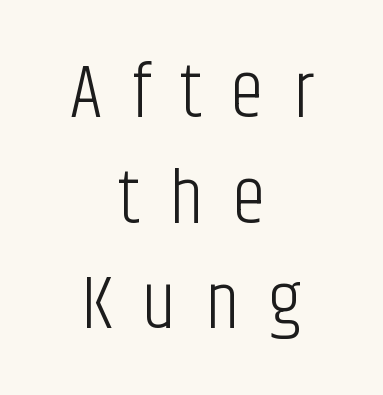
Letters rest on an invisible, unmarked baseline. Italic: no, the glyphs are upright roman. The rows are spaced the way most documents space them. Proportional: the letters do not fall into vertical columns.
